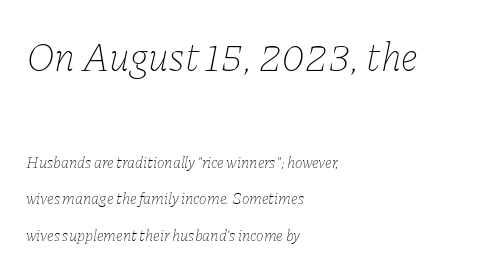
Q: Is the text bold? A: No.
Q: Is the text italic (slanted)? A: Yes, it leans right by about 11 degrees.
Q: Is the text underlined? A: No.
Q: How is the paragraph aligned? A: Left-aligned.
Q: Is the spacing between letters normal or unusually wide? A: Normal.
Q: Is the spacing between lines tight, normal or loose? A: Loose.
Q: Which block of text is set in a larger size, the first (top) or the second (bottom)? A: The first (top) one.
Q: Width (condensed, normal, or wide)? A: Normal.
Q: Stroke contrast? A: Low.
Q: x-height? A: Medium.
Q: Monospaced? A: No.
